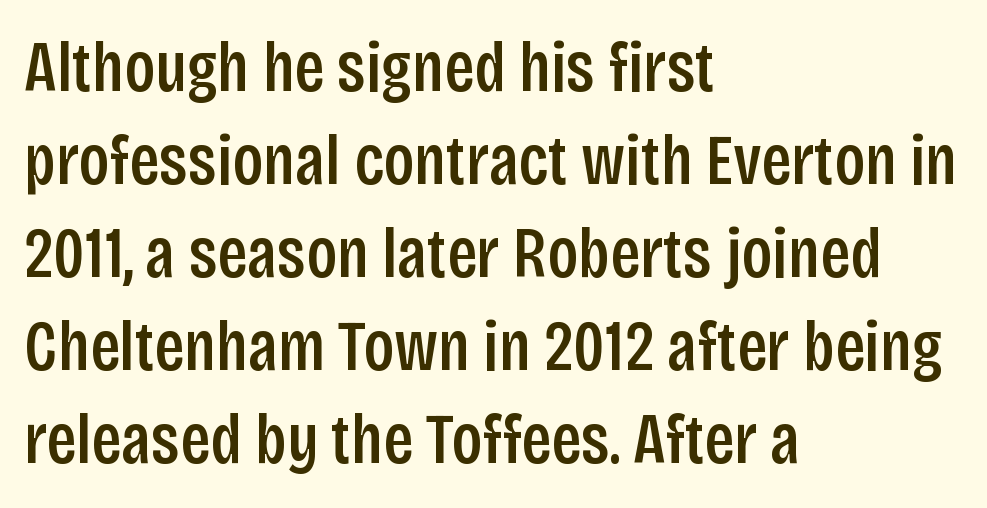
Q: Is the text bold? A: Semi-bold.
Q: Is the text italic (slanted)? A: No, it is upright.
Q: Is the typeface a serif or a sans-serif typeface? A: Sans-serif.
Q: Is the text underlined? A: No.
Q: How is the paragraph aligned? A: Left-aligned.
Q: Is the spacing between letters normal or unusually wide? A: Normal.
Q: Is the spacing between lines tight, normal or loose? A: Normal.
Q: Width (condensed, normal, or wide)? A: Condensed.
Q: Stroke contrast? A: Low.
Q: x-height? A: Large.
Q: Monospaced? A: No.
